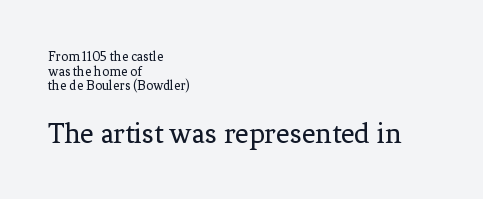
{"serif": "yes", "italic": "no", "bold": "no", "weight": "regular", "width": "normal", "stroke_contrast": "low", "x_height": "medium", "monospaced": "no", "underline": "no", "align": "left", "line_spacing": "tight", "line_spacing_ratio": 1.04, "letter_spacing": "normal", "letter_spacing_em": 0.0, "larger_block": "second", "size_ratio": 2.14, "glyph_px": 30}
